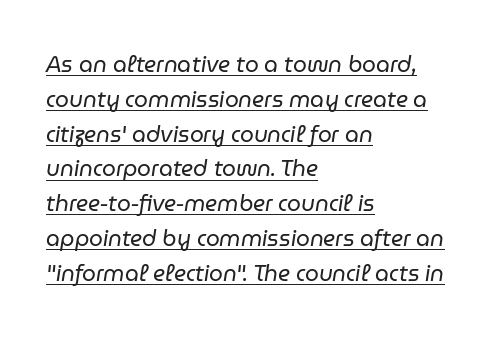
Nobody touched the tracking dial on this one. The strokes are not fattened; the text isn't bold. Has an underline been added? It has. Rows of type keep a routine distance in the vertical direction.
